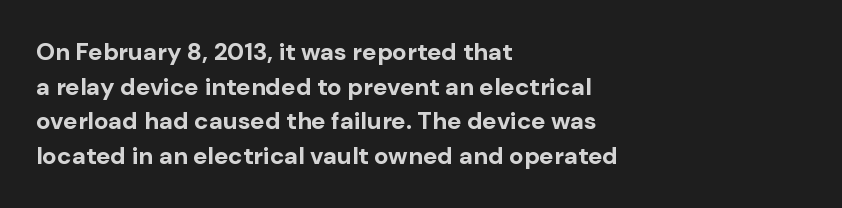
{"italic": "no", "bold": "yes", "underline": "no", "align": "left", "line_spacing": "normal", "line_spacing_ratio": 1.44, "letter_spacing": "normal", "letter_spacing_em": 0.0, "glyph_px": 24}
